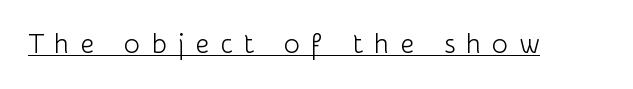
The words here are underlined. The cut favours lightness, reaching ordinary text weight at its darkest. Style check: upright. Each word looks stretched out because of the extra space between its letters.
